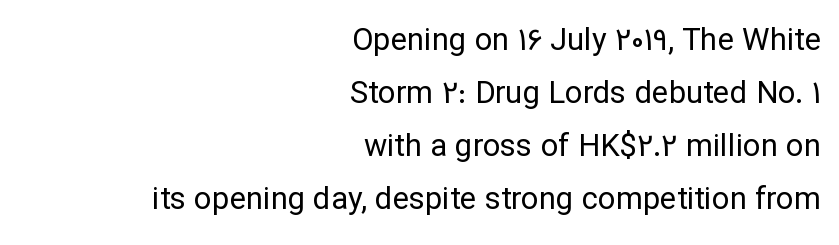
{"serif": "no", "italic": "no", "bold": "no", "weight": "regular", "width": "normal", "stroke_contrast": "low", "x_height": "medium", "monospaced": "no", "underline": "no", "align": "right", "line_spacing_ratio": 1.71, "letter_spacing": "normal", "letter_spacing_em": 0.0, "glyph_px": 31}
